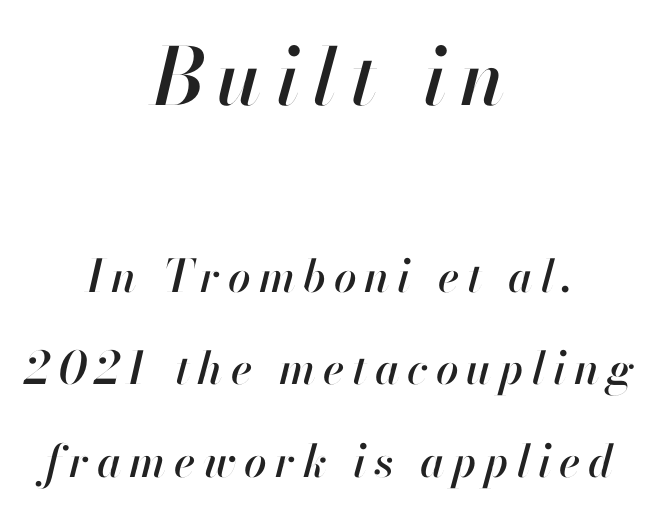
{"italic": "yes", "lean": "right", "slant_degrees": 13, "width": "normal", "stroke_contrast": "high", "x_height": "small", "monospaced": "no", "underline": "no", "align": "center", "line_spacing": "loose", "line_spacing_ratio": 2.05, "larger_block": "first", "size_ratio": 1.76, "glyph_px": 79}
